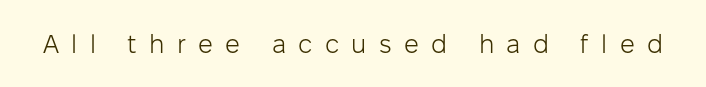
{"italic": "no", "bold": "no", "underline": "no", "letter_spacing": "wide", "letter_spacing_em": 0.47, "glyph_px": 26}
